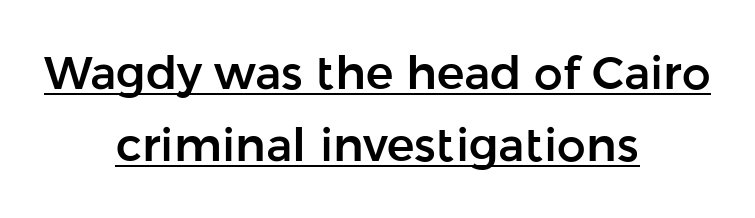
The image shows 46 px sans-serif type, upright; set centered, normal line spacing (1.57x), normal letter spacing, underlined; low stroke contrast and a medium x-height.
